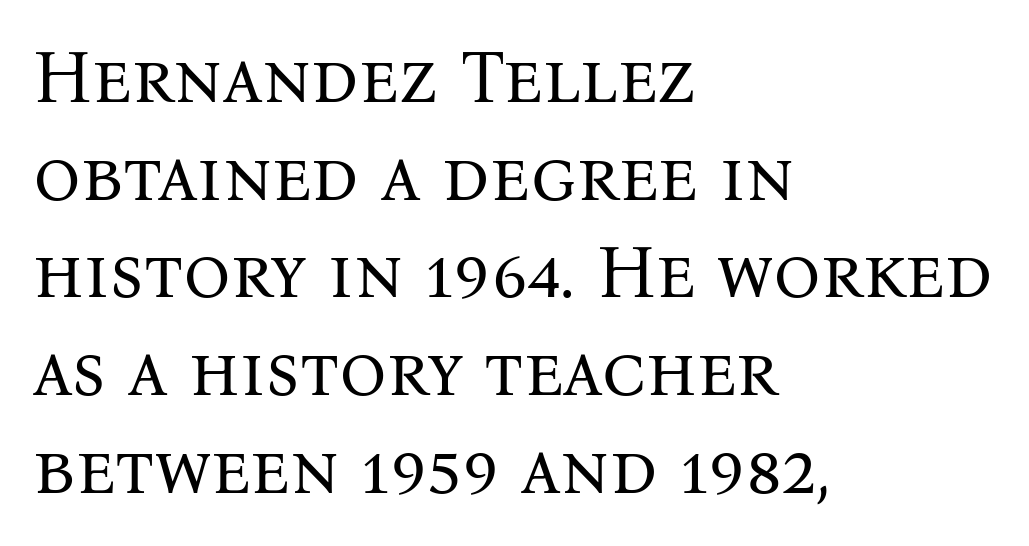
The image shows 74 px regular-weight serif type, upright; set left-aligned, normal line spacing (1.32x), normal letter spacing, not underlined; medium stroke contrast and a medium x-height.
